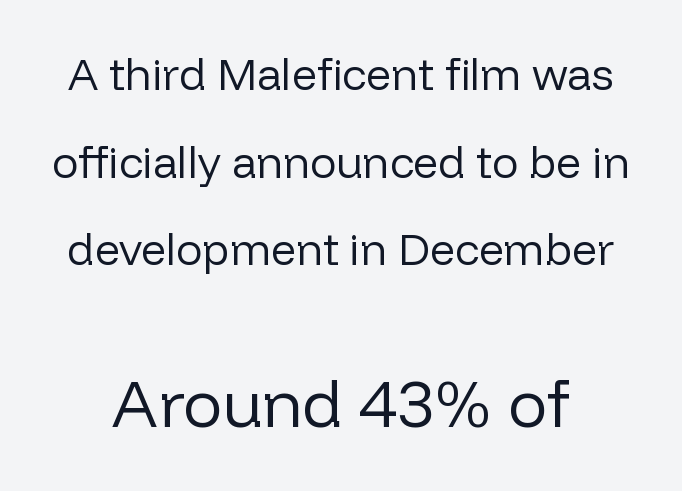
Between these two stacked blocks, the lower one wins on size. You can tell it's not italic because the verticals are truly vertical. Only glyphs here, with clear space below each row. Tracking here is standard; glyphs follow each other at the usual distance. Stem width sits at or under what a default text font uses. You could not count columns in this text — the font is proportionally spaced.
